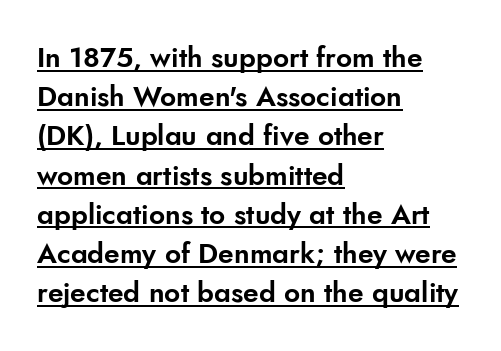
{"serif": "no", "italic": "no", "width": "normal", "stroke_contrast": "low", "x_height": "small", "monospaced": "no", "underline": "yes", "align": "left", "line_spacing": "normal", "line_spacing_ratio": 1.4, "letter_spacing": "normal", "letter_spacing_em": 0.0, "glyph_px": 28}
